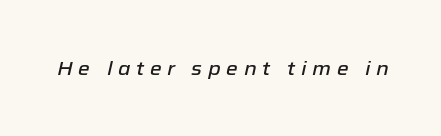
The image shows 20 px text type, italic (leaning right); set unusually wide letter spacing (+0.28 em), not underlined.
